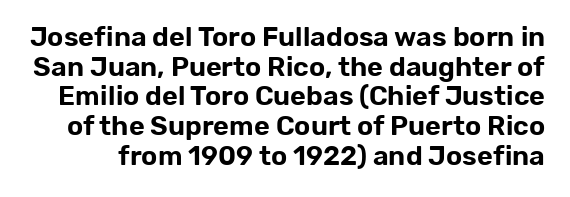
How are the letters spaced? Ordinarily, with no added tracking. Beneath every word, the page is bare. Characters remain perfectly vertical along every line. You could barely slide anything between these rows.
